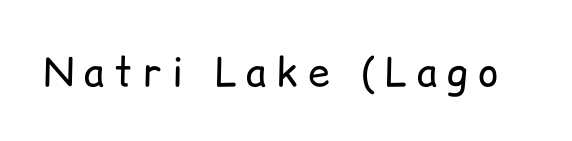
{"serif": "no", "italic": "no", "bold": "no", "weight": "regular", "width": "normal", "stroke_contrast": "low", "x_height": "medium", "monospaced": "no", "underline": "no", "letter_spacing": "wide", "letter_spacing_em": 0.26, "glyph_px": 39}
